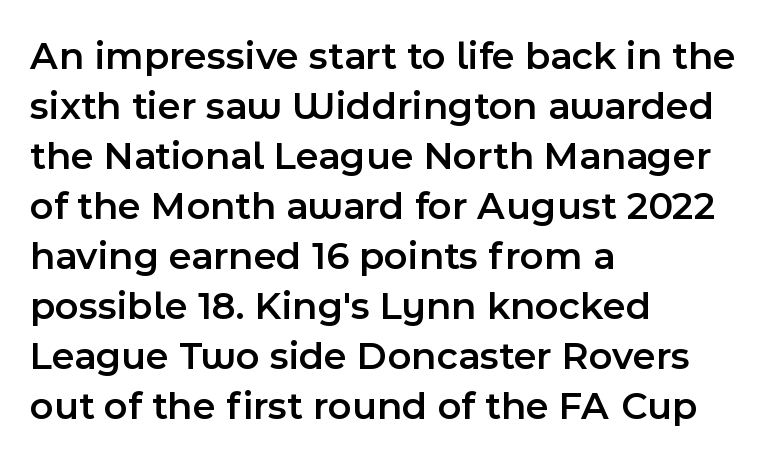
Is this a fixed-width face? No — the glyphs have proportional, varying widths. Nobody touched the tracking dial on this one. Ordinary non-slanted type is in use. A fair bit of extra ink — the face is semibold, not bold. Vertically, the passage feels balanced, rows spaced as you'd expect. Check under the words: just untouched page.
